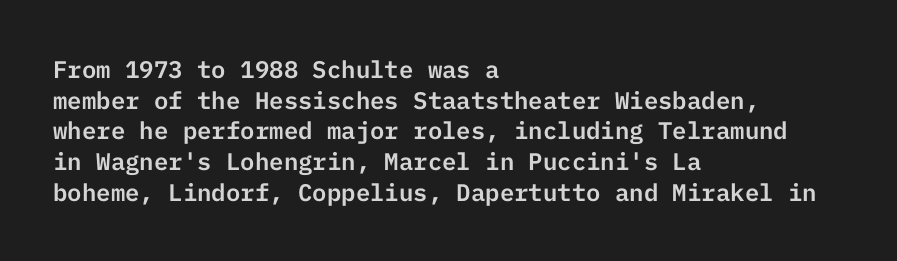
{"italic": "no", "underline": "no", "align": "left", "line_spacing": "normal", "line_spacing_ratio": 1.28, "letter_spacing": "normal", "letter_spacing_em": 0.0, "glyph_px": 24}
